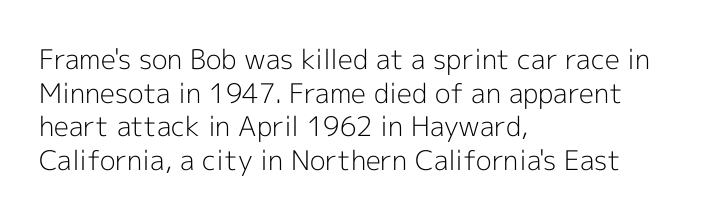
{"italic": "no", "bold": "no", "underline": "no", "align": "left", "line_spacing": "normal", "line_spacing_ratio": 1.25, "letter_spacing": "normal", "letter_spacing_em": 0.0, "glyph_px": 27}
